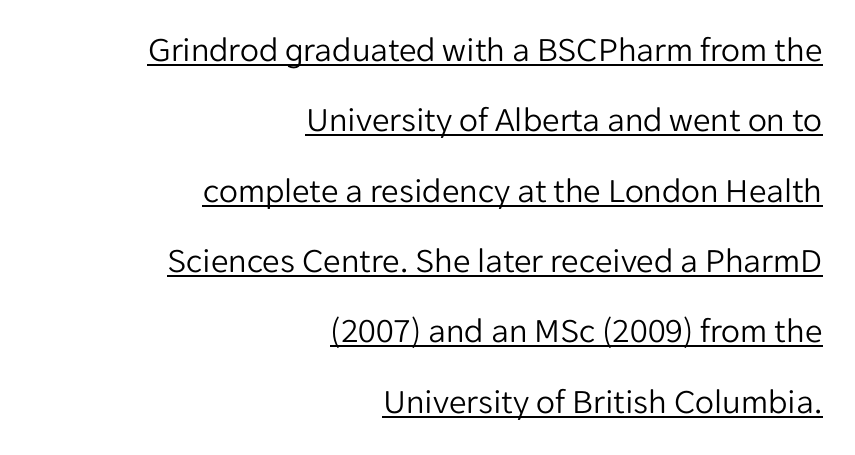
The image shows 35 px light sans-serif type, upright; set right-aligned, loose line spacing (2.01x), normal letter spacing, underlined; low stroke contrast and a medium x-height.
